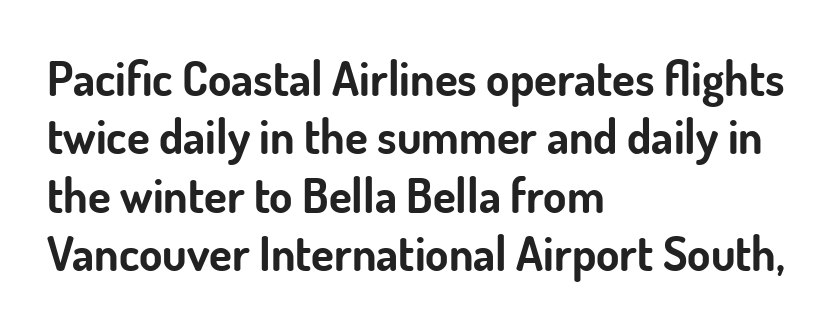
{"serif": "no", "italic": "no", "bold": "yes", "weight": "bold", "width": "normal", "stroke_contrast": "low", "x_height": "small", "monospaced": "no", "underline": "no", "align": "left", "line_spacing_ratio": 1.24, "letter_spacing": "normal", "letter_spacing_em": 0.0, "glyph_px": 47}
